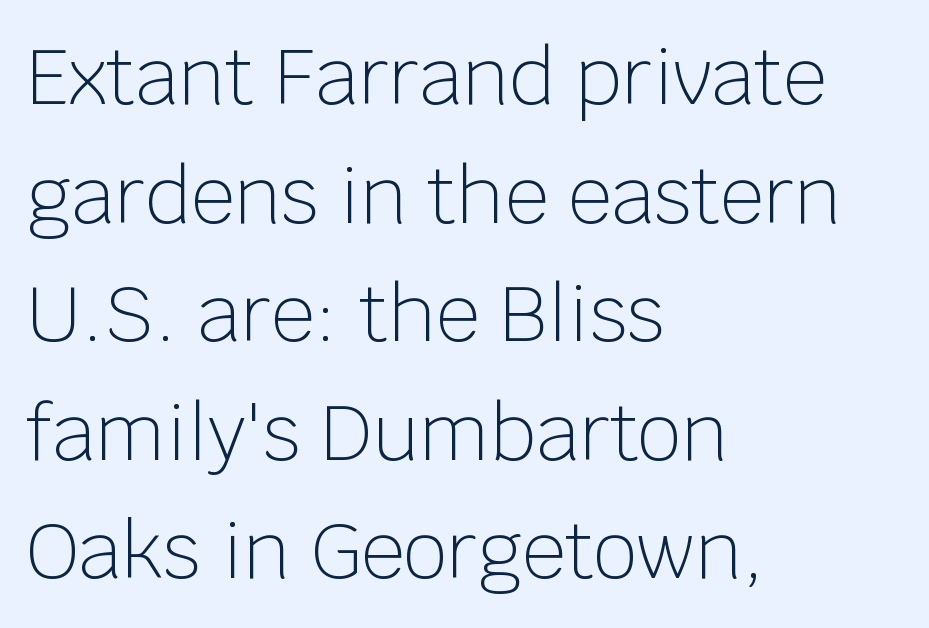
{"serif": "no", "italic": "no", "bold": "no", "weight": "light", "width": "normal", "stroke_contrast": "low", "x_height": "large", "monospaced": "no", "underline": "no", "align": "left", "line_spacing": "normal", "line_spacing_ratio": 1.54, "letter_spacing": "normal", "letter_spacing_em": 0.0, "glyph_px": 77}
